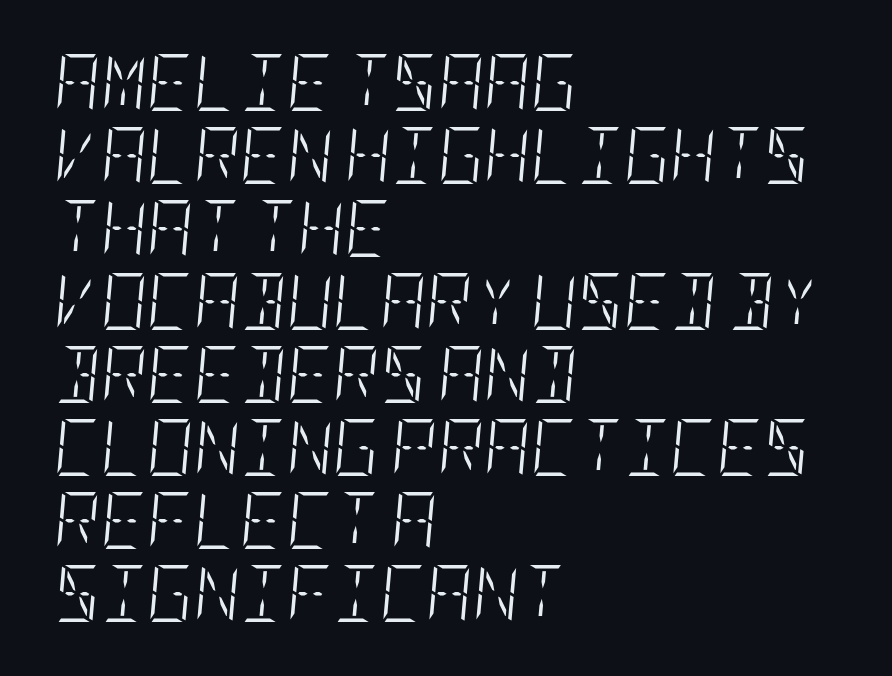
The rendering applies a slant to the glyphs. The leading is moderate, giving the passage an even texture. Check the space under the baseline: it is left empty. The weight tops out at a normal text grade. Inter-character spacing is left at the font's built-in metrics. The paragraph shown leans on its left margin.
